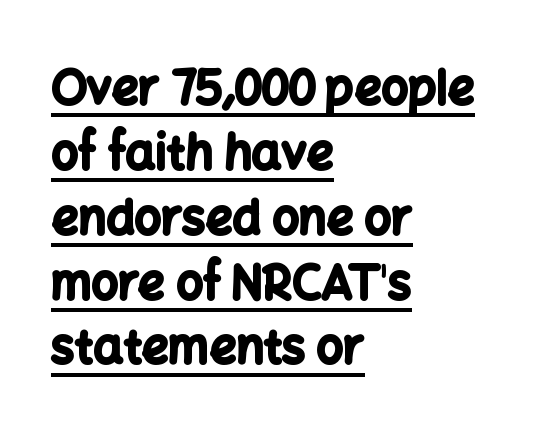
Q: Is the text bold? A: Yes.
Q: Is the text italic (slanted)? A: No, it is upright.
Q: Is the typeface a serif or a sans-serif typeface? A: Sans-serif.
Q: Is the text underlined? A: Yes.
Q: How is the paragraph aligned? A: Left-aligned.
Q: Is the spacing between letters normal or unusually wide? A: Normal.
Q: Is the spacing between lines tight, normal or loose? A: Normal.
Q: Width (condensed, normal, or wide)? A: Normal.
Q: Stroke contrast? A: Low.
Q: x-height? A: Medium.
Q: Monospaced? A: No.
